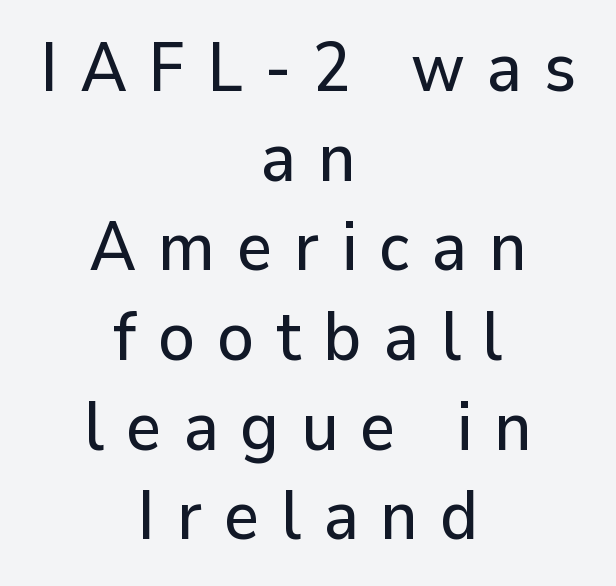
Q: Is the text italic (slanted)? A: No, it is upright.
Q: Is the typeface a serif or a sans-serif typeface? A: Sans-serif.
Q: Is the text underlined? A: No.
Q: How is the paragraph aligned? A: Centered.
Q: Is the spacing between letters normal or unusually wide? A: Unusually wide.
Q: Is the spacing between lines tight, normal or loose? A: Normal.
Q: Width (condensed, normal, or wide)? A: Normal.
Q: Stroke contrast? A: Low.
Q: x-height? A: Medium.
Q: Monospaced? A: No.
